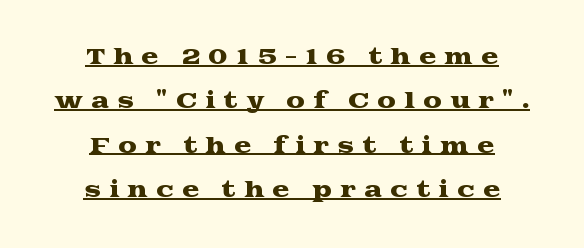
Q: Is the text italic (slanted)? A: No, it is upright.
Q: Is the text underlined? A: Yes.
Q: How is the paragraph aligned? A: Centered.
Q: Is the spacing between letters normal or unusually wide? A: Unusually wide.
Q: Is the spacing between lines tight, normal or loose? A: Loose.
